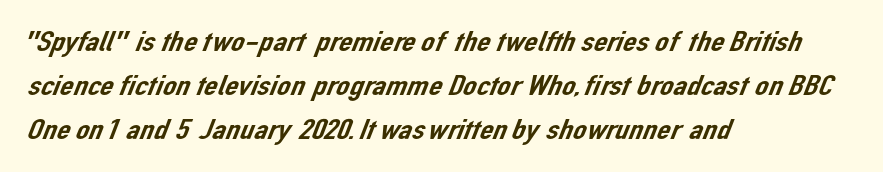
Q: Is the typeface a serif or a sans-serif typeface? A: Sans-serif.
Q: Is the text underlined? A: No.
Q: How is the paragraph aligned? A: Left-aligned.
Q: Is the spacing between letters normal or unusually wide? A: Normal.
Q: Is the spacing between lines tight, normal or loose? A: Normal.
Q: Width (condensed, normal, or wide)? A: Normal.
Q: Stroke contrast? A: Low.
Q: x-height? A: Medium.
Q: Monospaced? A: No.
